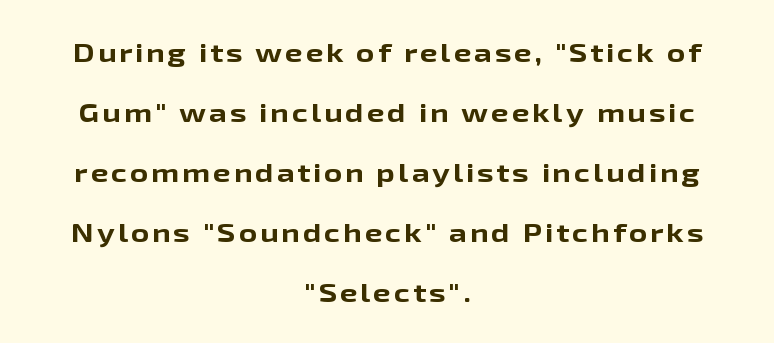
The image shows 25 px bold type, upright; set centered, loose line spacing (2.4x), not underlined.
